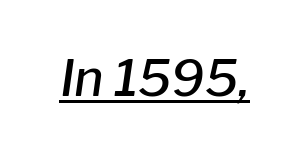
Q: Is the text bold? A: Semi-bold.
Q: Is the text italic (slanted)? A: Yes, it leans right by about 8 degrees.
Q: Is the text underlined? A: Yes.
Q: Is the spacing between letters normal or unusually wide? A: Normal.
Q: Width (condensed, normal, or wide)? A: Normal.
Q: Stroke contrast? A: Low.
Q: x-height? A: Medium.
Q: Monospaced? A: No.
